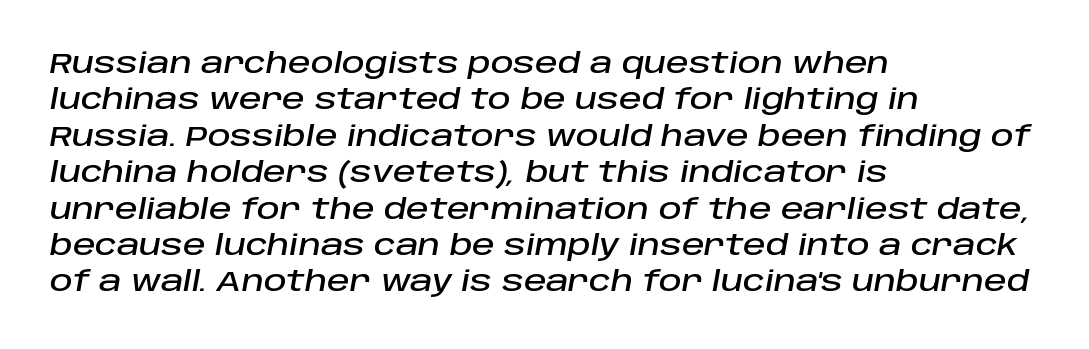
The image shows 28 px text type, italic (leaning right); set left-aligned, normal line spacing (1.3x), normal letter spacing, not underlined; low stroke contrast and a large x-height.
